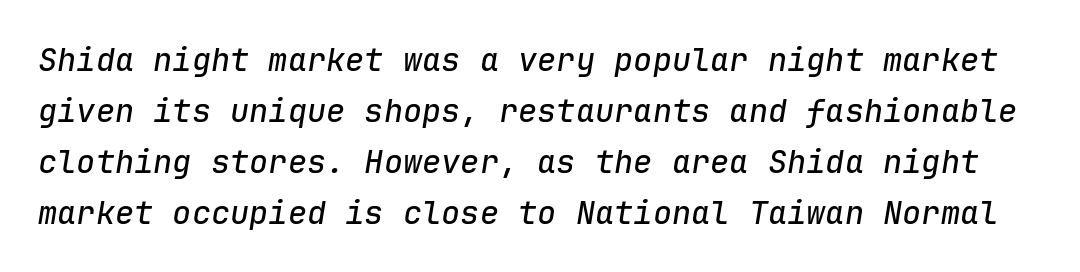
{"italic": "yes", "lean": "right", "slant_degrees": 9, "width": "normal", "stroke_contrast": "low", "x_height": "medium", "monospaced": "yes", "underline": "no", "line_spacing": "normal", "line_spacing_ratio": 1.59, "letter_spacing": "normal", "letter_spacing_em": 0.0, "glyph_px": 32}
